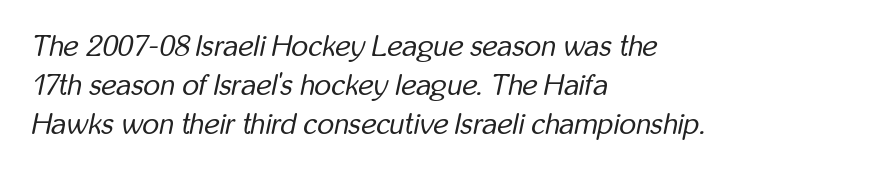
The image shows 29 px regular-weight, condensed type, italic (leaning right); set left-aligned, normal line spacing (1.34x), normal letter spacing, not underlined; low stroke contrast and a medium x-height.
